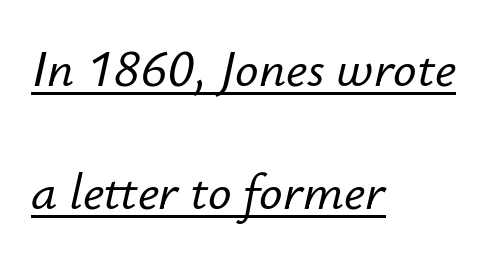
The image shows 52 px text type, italic (leaning right); set left-aligned, loose line spacing (2.36x), normal letter spacing, underlined; low stroke contrast and a small x-height.
